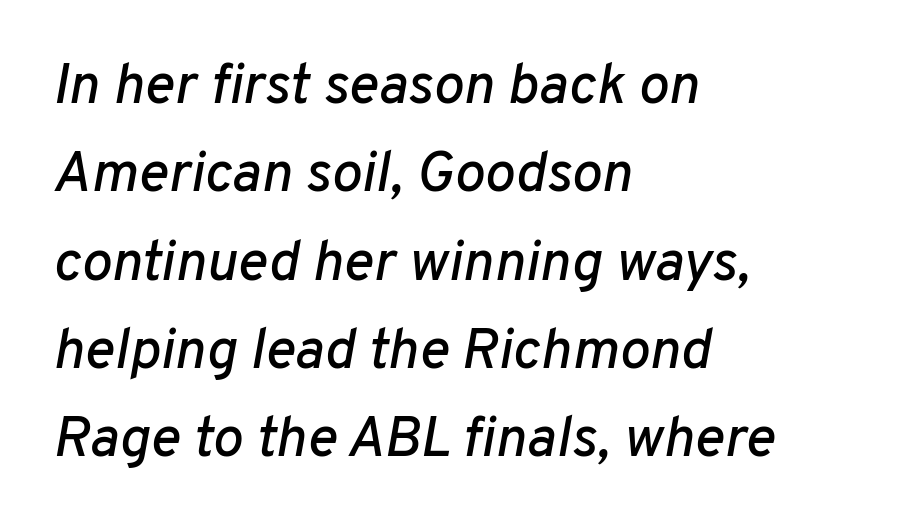
{"italic": "yes", "lean": "right", "slant_degrees": 10, "width": "normal", "stroke_contrast": "low", "x_height": "medium", "monospaced": "no", "underline": "no", "align": "left", "line_spacing": "normal", "line_spacing_ratio": 1.55, "letter_spacing": "normal", "letter_spacing_em": 0.0, "glyph_px": 57}
